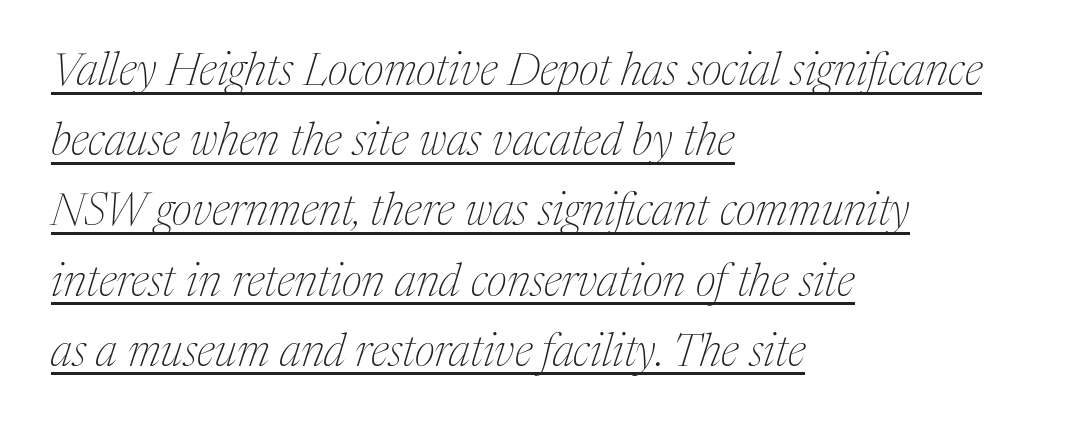
The lines are quadded left. Think standard paragraph weight, or any step lighter than that. Spacing verdict: proportional, widths tailored to each character. Old-style or modern, the face here clearly has serifs.
